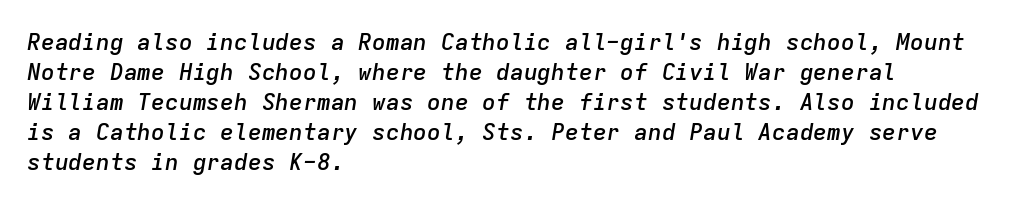
The image shows 23 px text type, italic (leaning right); set left-aligned, normal line spacing (1.3x), normal letter spacing, not underlined.
